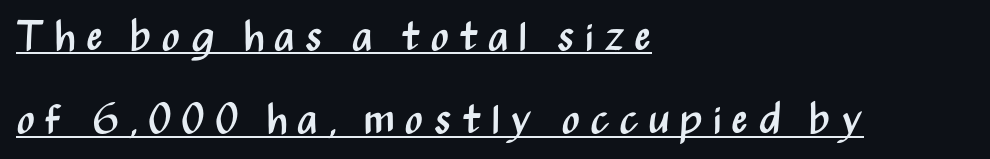
Q: Is the text bold? A: No.
Q: Is the text italic (slanted)? A: No, it is upright.
Q: Is the typeface a serif or a sans-serif typeface? A: Sans-serif.
Q: Is the text underlined? A: Yes.
Q: How is the paragraph aligned? A: Left-aligned.
Q: Is the spacing between letters normal or unusually wide? A: Unusually wide.
Q: Is the spacing between lines tight, normal or loose? A: Loose.
Q: Width (condensed, normal, or wide)? A: Condensed.
Q: Stroke contrast? A: Medium.
Q: x-height? A: Medium.
Q: Monospaced? A: No.
